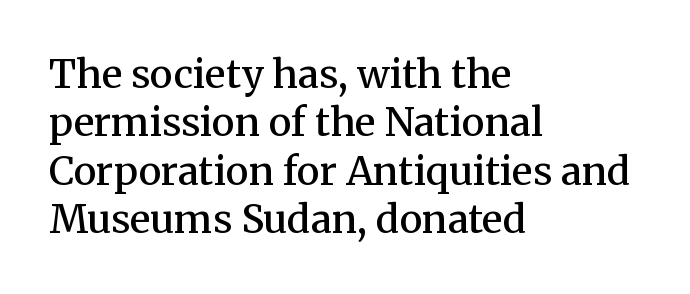
The image shows 39 px semibold serif type, upright; set left-aligned, line spacing 1.24x, normal letter spacing, not underlined; medium stroke contrast and a medium x-height.
